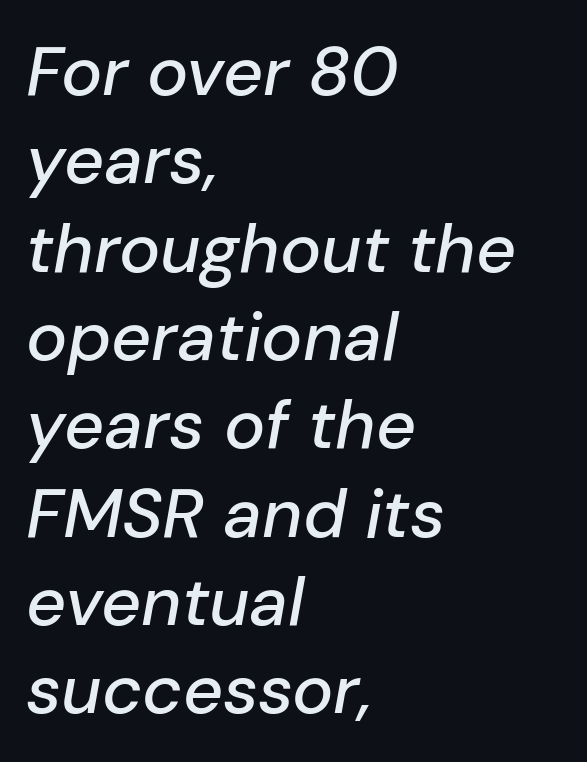
The image shows 69 px text type, italic (leaning right); set left-aligned, normal line spacing (1.28x), normal letter spacing, not underlined; low stroke contrast and a medium x-height.
